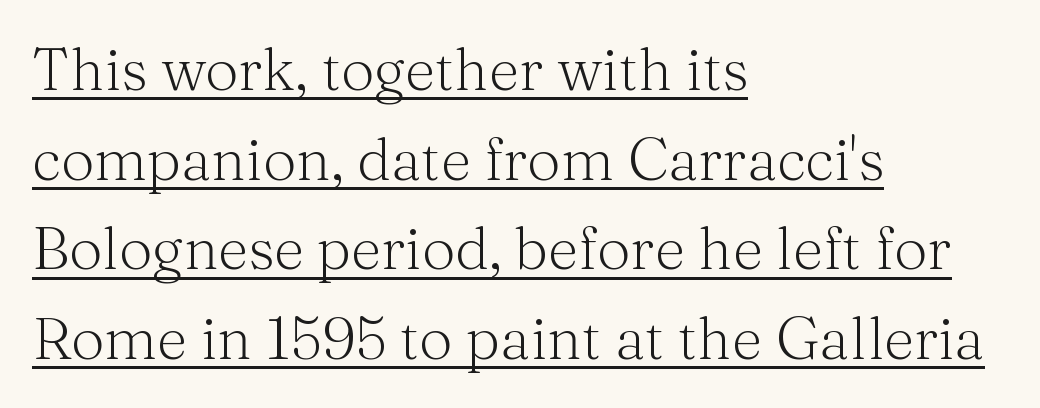
{"serif": "yes", "italic": "no", "bold": "no", "weight": "light", "width": "normal", "stroke_contrast": "medium", "x_height": "medium", "monospaced": "no", "underline": "yes", "align": "left", "line_spacing": "normal", "line_spacing_ratio": 1.52, "letter_spacing": "normal", "letter_spacing_em": 0.0, "glyph_px": 59}
